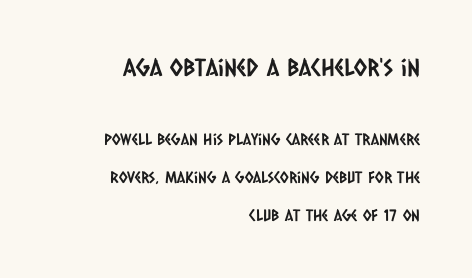
The image shows 24 px text type; set right-aligned, loose line spacing (2.39x), normal letter spacing, not underlined; the first (top) block is 1.5x larger.
